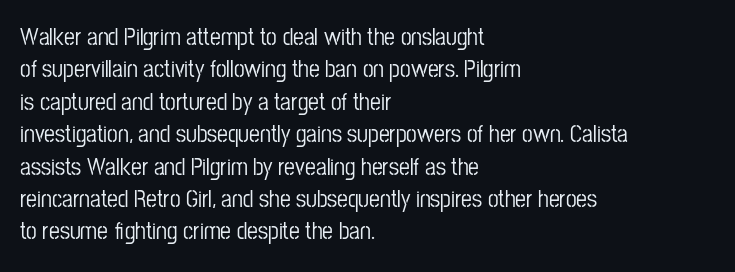
Q: Is the text italic (slanted)? A: No, it is upright.
Q: Is the text underlined? A: No.
Q: How is the paragraph aligned? A: Left-aligned.
Q: Is the spacing between letters normal or unusually wide? A: Normal.
Q: Is the spacing between lines tight, normal or loose? A: Normal.
